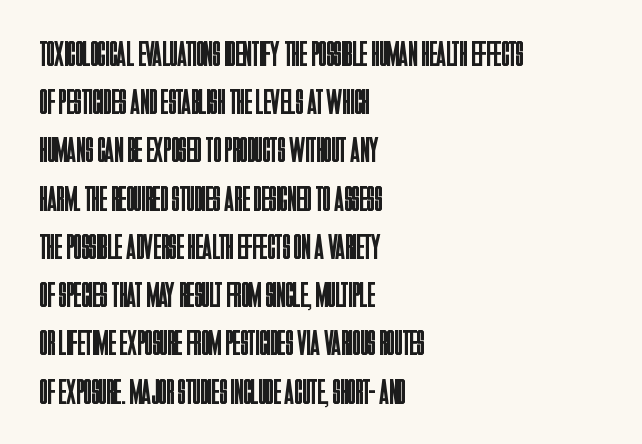
{"serif": "no", "italic": "no", "bold": "no", "weight": "regular", "width": "condensed", "stroke_contrast": "low", "x_height": "large", "monospaced": "no", "underline": "no", "align": "left", "line_spacing": "normal", "line_spacing_ratio": 1.34, "letter_spacing": "normal", "letter_spacing_em": 0.0, "glyph_px": 36}
